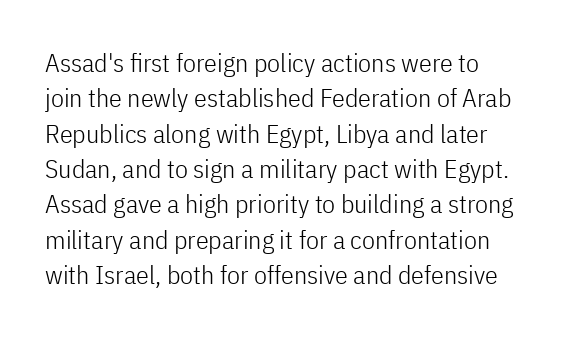
The image shows 26 px text type, upright; set normal line spacing (1.36x), normal letter spacing, not underlined.
